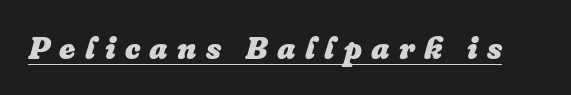
{"italic": "yes", "lean": "right", "slant_degrees": 16, "bold": "yes", "weight": "heavy", "width": "normal", "stroke_contrast": "low", "x_height": "medium", "monospaced": "no", "underline": "yes", "letter_spacing": "wide", "letter_spacing_em": 0.3, "glyph_px": 31}
